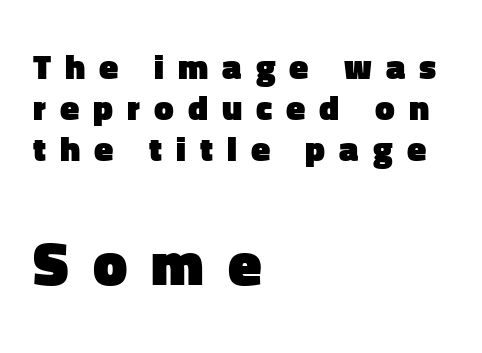
Q: Is the text bold? A: Yes.
Q: Is the text italic (slanted)? A: No, it is upright.
Q: Is the typeface a serif or a sans-serif typeface? A: Sans-serif.
Q: Is the text underlined? A: No.
Q: How is the paragraph aligned? A: Left-aligned.
Q: Is the spacing between letters normal or unusually wide? A: Unusually wide.
Q: Which block of text is set in a larger size, the first (top) or the second (bottom)? A: The second (bottom) one.
Q: Width (condensed, normal, or wide)? A: Normal.
Q: Stroke contrast? A: Low.
Q: x-height? A: Medium.
Q: Monospaced? A: No.
